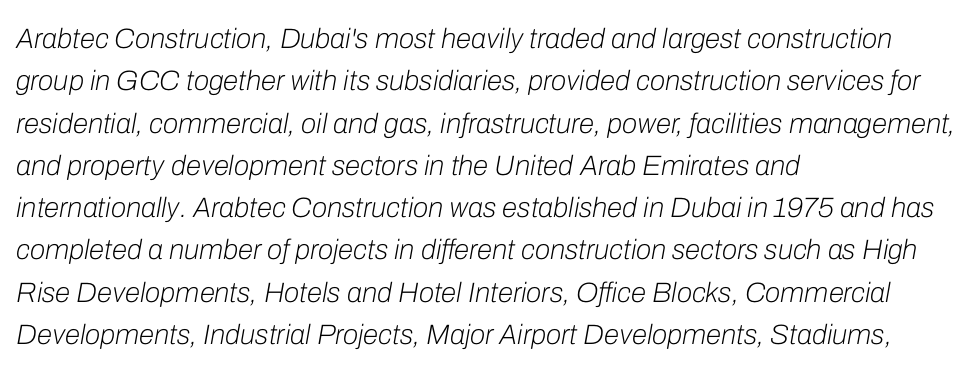
{"italic": "yes", "lean": "right", "slant_degrees": 10, "bold": "no", "weight": "light", "width": "normal", "stroke_contrast": "low", "x_height": "medium", "monospaced": "no", "underline": "no", "align": "left", "line_spacing": "normal", "line_spacing_ratio": 1.51, "letter_spacing": "normal", "letter_spacing_em": 0.0, "glyph_px": 28}
